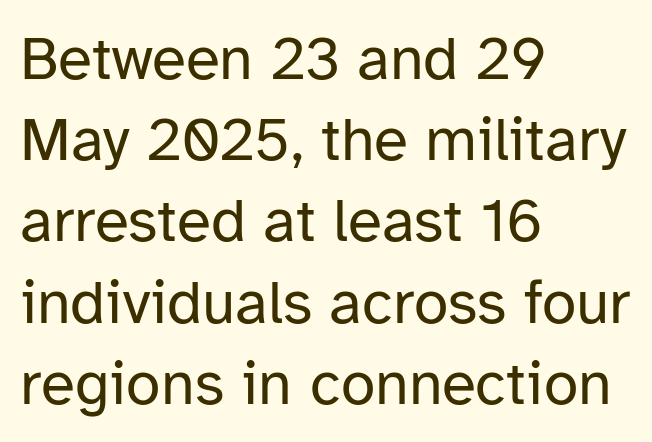
Unmarked baselines from the first word to the last. The ragged edge is on the right, which tells us the setting is flush left. Heft: none added — not bold. Upright lettering throughout. A typesetter would call this proportional, since set widths differ per character. The line texture is even and compact thanks to regular tracking.
